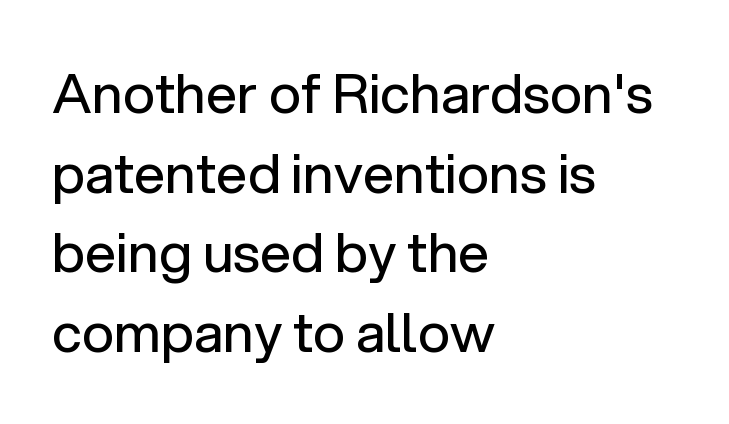
The image shows 55 px regular-weight sans-serif type, upright; set left-aligned, normal line spacing (1.45x), normal letter spacing, not underlined; low stroke contrast and a medium x-height.
